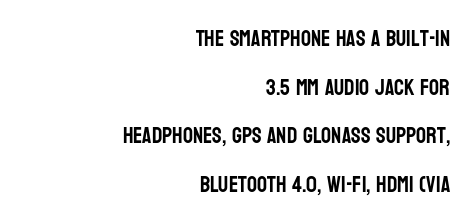
The image shows 22 px text type, upright; set right-aligned, loose line spacing (2.21x), normal letter spacing, not underlined.
